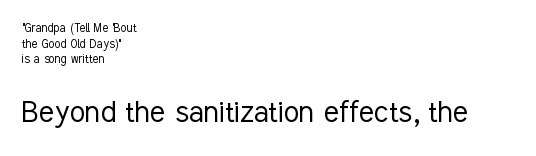
Tall strokes in this sample are plumb rather than angled. This is sans-serif lettering, the kind often seen on screens and signage. The paragraph shown leans on its left margin. Scale increases going downward across the two blocks. If you measured baseline to baseline, you'd find a short distance. The specimen omits any rule beneath the text block's lines.
